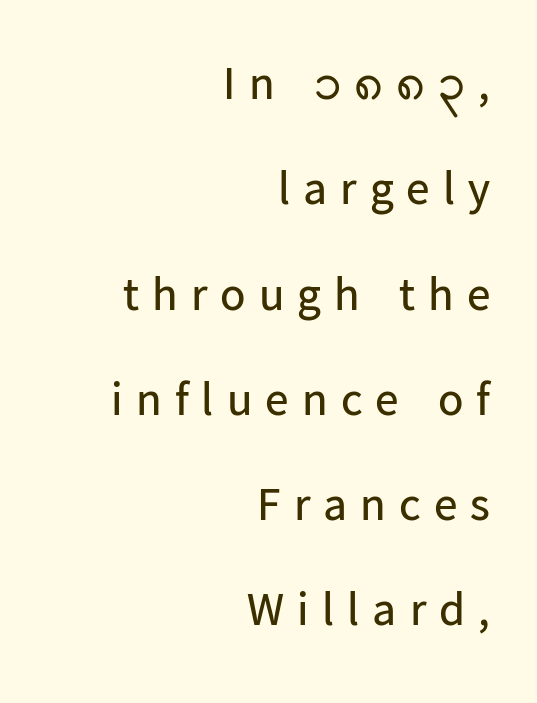
The image shows 47 px regular-weight sans-serif type, upright; set right-aligned, loose line spacing (2.24x), unusually wide letter spacing (+0.28 em), not underlined; low stroke contrast and a medium x-height.
